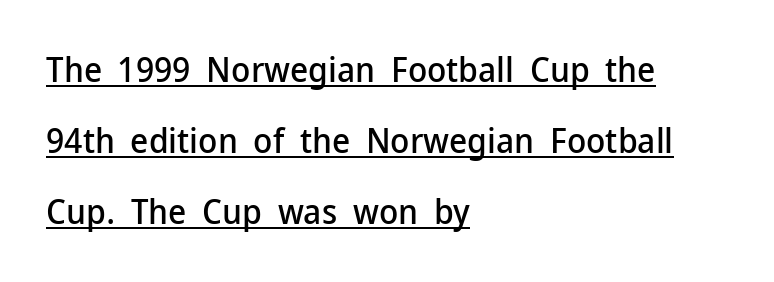
{"serif": "no", "italic": "no", "width": "normal", "stroke_contrast": "low", "x_height": "medium", "monospaced": "no", "underline": "yes", "align": "left", "line_spacing": "loose", "line_spacing_ratio": 2.03, "letter_spacing": "normal", "letter_spacing_em": 0.0, "glyph_px": 35}
